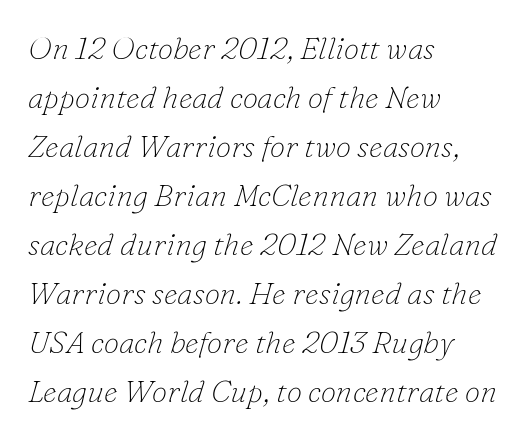
A quiet, ordinary-to-light weight characterises the typeface. Designer's note — italics engaged. The paragraph shown leans on its left margin. Vertical spacing — default. Quick note: underline off.
